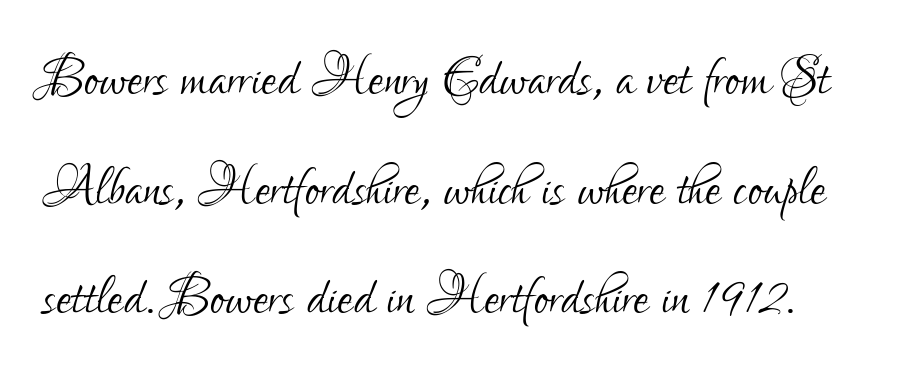
Q: Is the text bold? A: No.
Q: Is the text italic (slanted)? A: Yes.
Q: Is the typeface a serif or a sans-serif typeface? A: Sans-serif.
Q: Is the text underlined? A: No.
Q: Is the spacing between letters normal or unusually wide? A: Normal.
Q: Is the spacing between lines tight, normal or loose? A: Normal.
Q: Width (condensed, normal, or wide)? A: Condensed.
Q: Stroke contrast? A: Low.
Q: x-height? A: Small.
Q: Monospaced? A: No.
